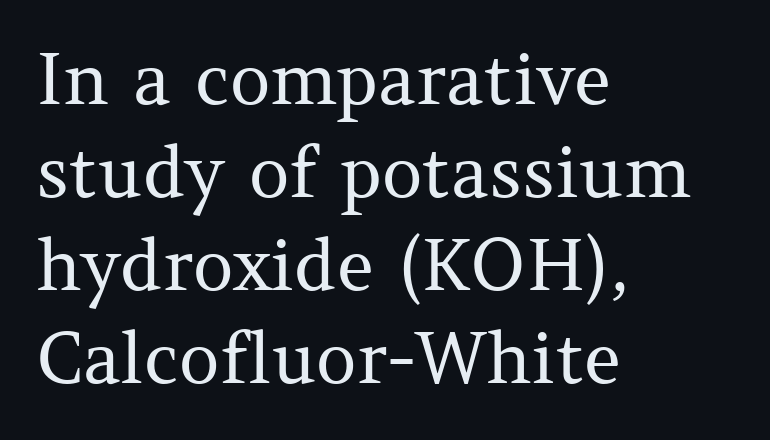
The image shows 71 px regular-weight serif type, upright; set left-aligned, normal line spacing (1.31x), normal letter spacing, not underlined; medium stroke contrast and a medium x-height.
